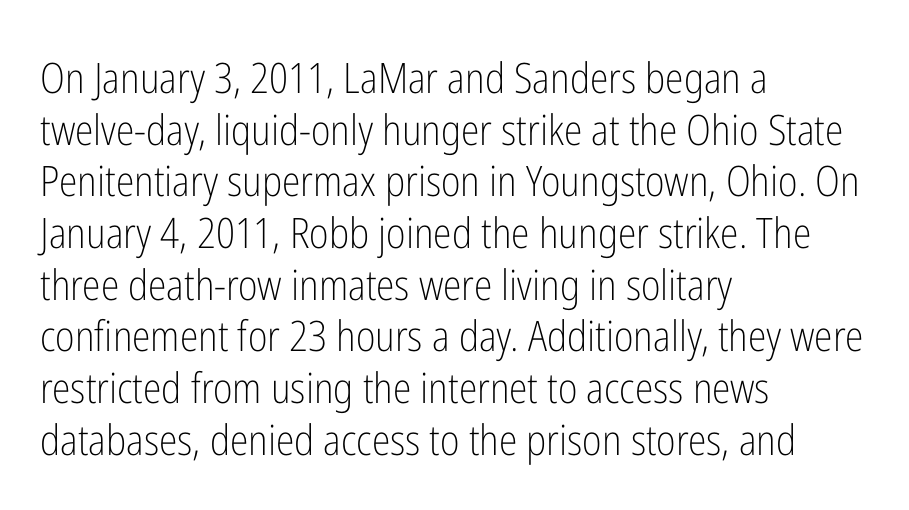
Where is the straight margin? On the left. Letters rest on an invisible, unmarked baseline. Serifs: no, the terminals of the letterforms are clean. The font sits on the lighter half of the weight spectrum, regular included. Vertical strokes here are truly vertical. Between one letter and the next there's only the usual sliver of space.
